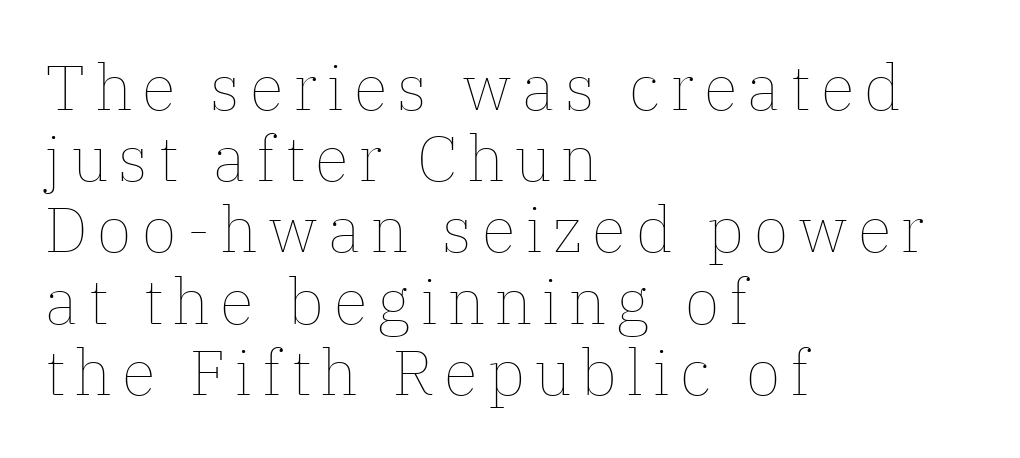
Ordinary non-slanted type is in use. Proportional: the letters do not fall into vertical columns. Does the copy run flush right? No — it runs flush left. Words float on clear page, feet unadorned.
